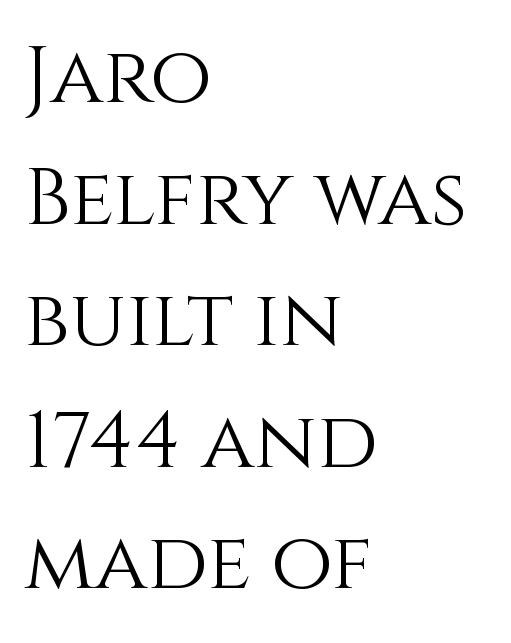
The image shows 80 px light type, upright; set left-aligned, normal line spacing (1.52x), normal letter spacing, not underlined; a large x-height.
